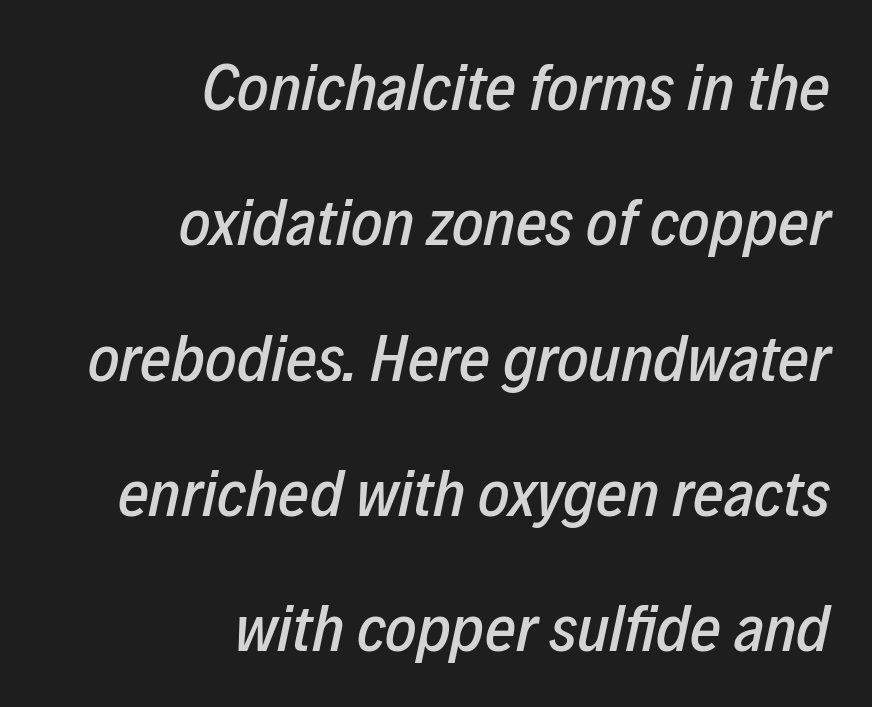
{"italic": "yes", "lean": "right", "slant_degrees": 12, "width": "condensed", "stroke_contrast": "low", "x_height": "medium", "monospaced": "no", "underline": "no", "align": "right", "line_spacing": "loose", "line_spacing_ratio": 2.02, "letter_spacing": "normal", "letter_spacing_em": 0.0, "glyph_px": 67}
